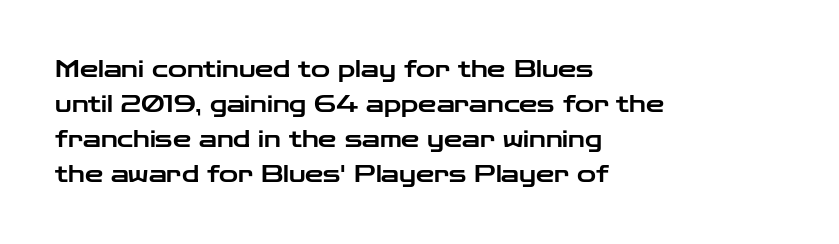
{"italic": "no", "underline": "no", "align": "left", "line_spacing": "normal", "line_spacing_ratio": 1.52, "letter_spacing": "normal", "letter_spacing_em": 0.0, "glyph_px": 23}
